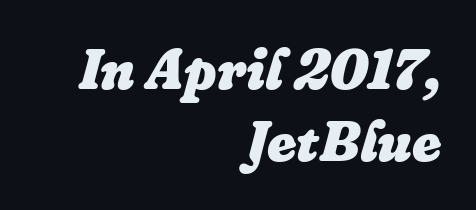
Line spacing here is normal. One-word summary of the alignment: right. A dark, heavy texture on the line: the type is bold. The rendering uses natural spacing where letterforms have individual widths.
